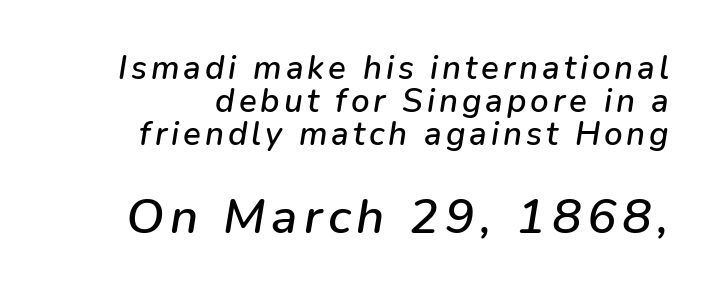
The image shows 49 px text type, italic (leaning right); set right-aligned, tight line spacing (1.0x), not underlined; the second (bottom) block is 1.48x larger; low stroke contrast and a medium x-height.
